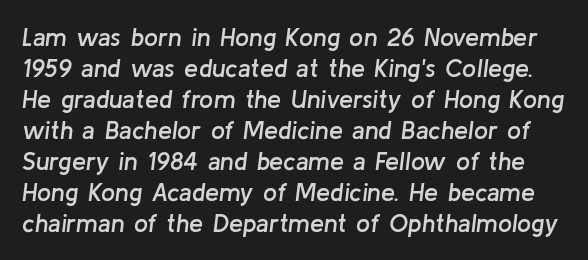
{"italic": "yes", "lean": "right", "slant_degrees": 8, "bold": "semi", "underline": "no", "line_spacing_ratio": 1.24, "letter_spacing": "normal", "letter_spacing_em": 0.0, "glyph_px": 25}
